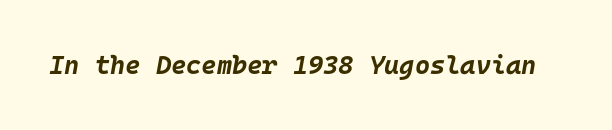
Q: Is the text bold? A: Yes.
Q: Is the text italic (slanted)? A: Yes, it leans right by about 10 degrees.
Q: Is the text underlined? A: No.
Q: Is the spacing between letters normal or unusually wide? A: Normal.
